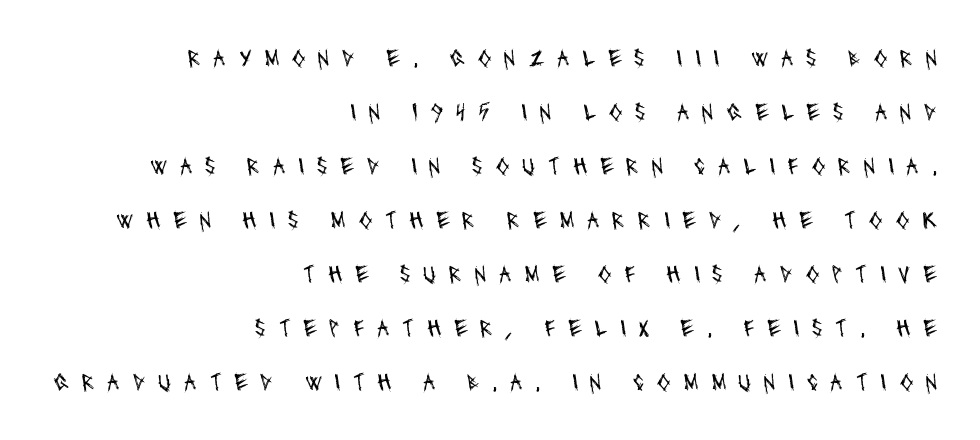
The image shows 25 px text type; set right-aligned, loose line spacing (2.16x), unusually wide letter spacing (+0.5 em), not underlined.
